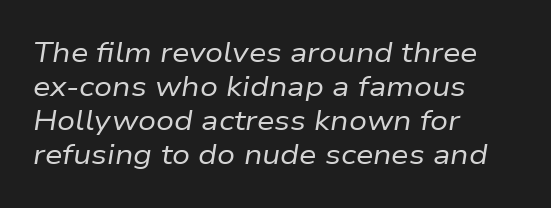
All the whitespace from short lines collects on the right. This rendering features lettering with no underline. Stroke thickness stays within the range of a standard reading face or lighter. There's an unmistakable incline to the writing here. Here the designer chose a conventional face with non-uniform glyph widths.
